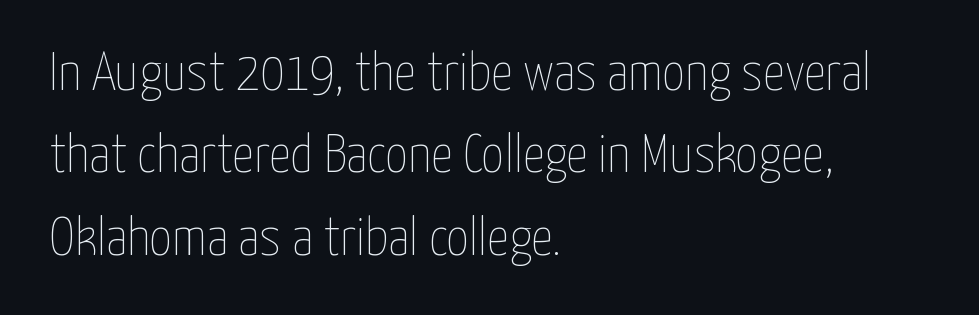
The image shows 55 px thin, condensed type, upright; set left-aligned, normal line spacing (1.5x), normal letter spacing, not underlined; low stroke contrast and a medium x-height.
